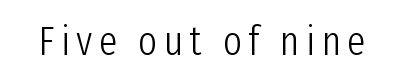
The image shows 41 px light, condensed sans-serif type, upright; set not underlined; low stroke contrast and a medium x-height.
